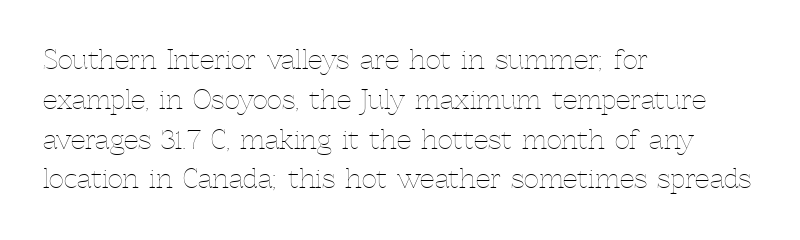
{"italic": "no", "bold": "no", "underline": "no", "align": "left", "line_spacing": "normal", "line_spacing_ratio": 1.53, "letter_spacing": "normal", "letter_spacing_em": 0.0, "glyph_px": 26}
